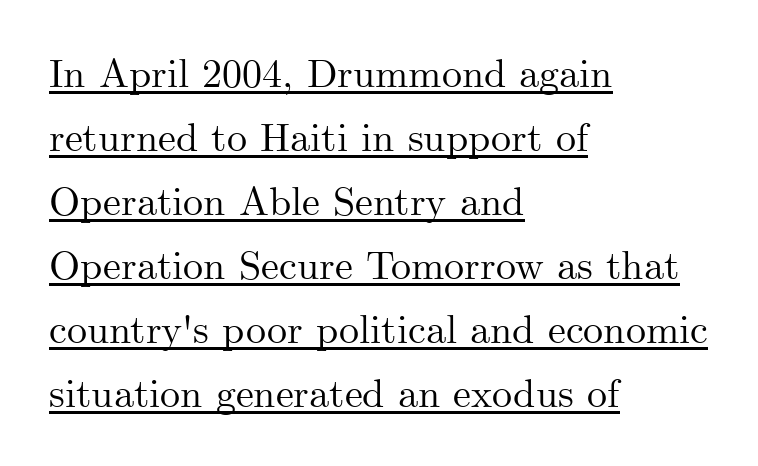
Q: Is the text italic (slanted)? A: No, it is upright.
Q: Is the typeface a serif or a sans-serif typeface? A: Serif.
Q: Is the text underlined? A: Yes.
Q: How is the paragraph aligned? A: Left-aligned.
Q: Is the spacing between letters normal or unusually wide? A: Normal.
Q: Is the spacing between lines tight, normal or loose? A: Normal.
Q: Width (condensed, normal, or wide)? A: Normal.
Q: Stroke contrast? A: Medium.
Q: x-height? A: Small.
Q: Monospaced? A: No.
